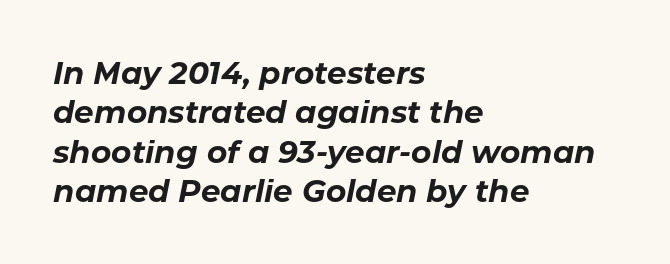
The image shows 31 px bold type, italic (leaning right); set left-aligned, normal line spacing (1.27x), normal letter spacing, not underlined; low stroke contrast and a medium x-height.
